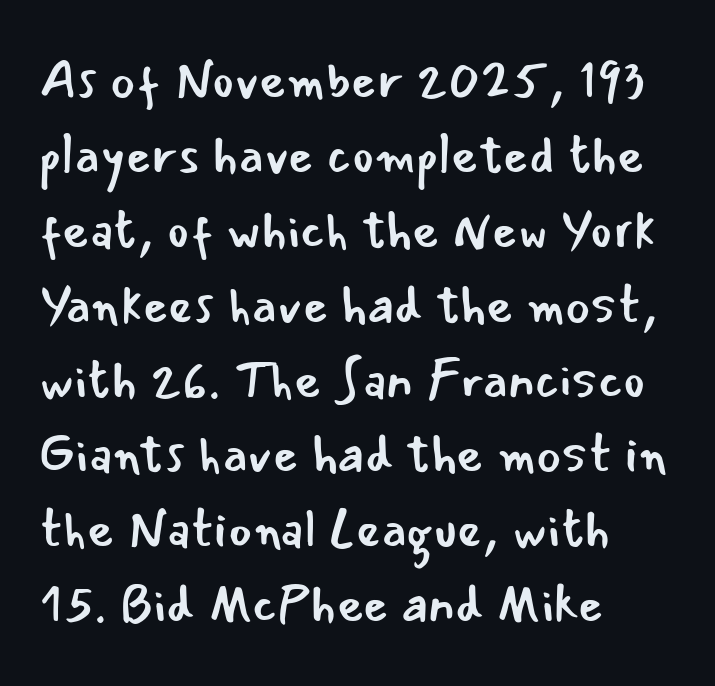
Q: Is the text bold? A: No.
Q: Is the text italic (slanted)? A: No, it is upright.
Q: Is the typeface a serif or a sans-serif typeface? A: Sans-serif.
Q: Is the text underlined? A: No.
Q: How is the paragraph aligned? A: Left-aligned.
Q: Is the spacing between letters normal or unusually wide? A: Normal.
Q: Is the spacing between lines tight, normal or loose? A: Normal.
Q: Width (condensed, normal, or wide)? A: Normal.
Q: Stroke contrast? A: Low.
Q: x-height? A: Small.
Q: Monospaced? A: No.
